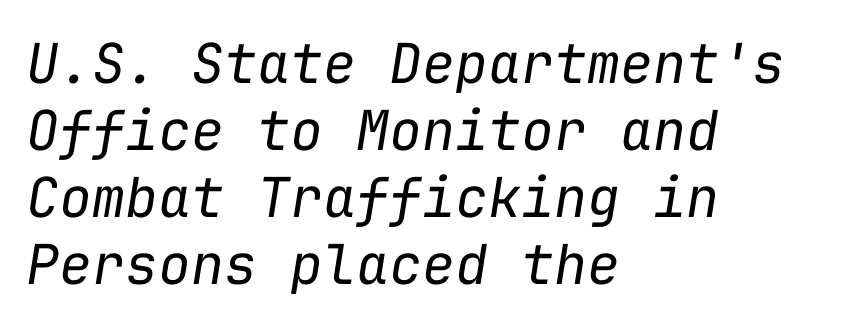
Q: Is the text bold? A: No.
Q: Is the text italic (slanted)? A: Yes, it leans right by about 9 degrees.
Q: Is the text underlined? A: No.
Q: How is the paragraph aligned? A: Left-aligned.
Q: Is the spacing between letters normal or unusually wide? A: Normal.
Q: Width (condensed, normal, or wide)? A: Normal.
Q: Stroke contrast? A: Low.
Q: x-height? A: Medium.
Q: Monospaced? A: Yes.
